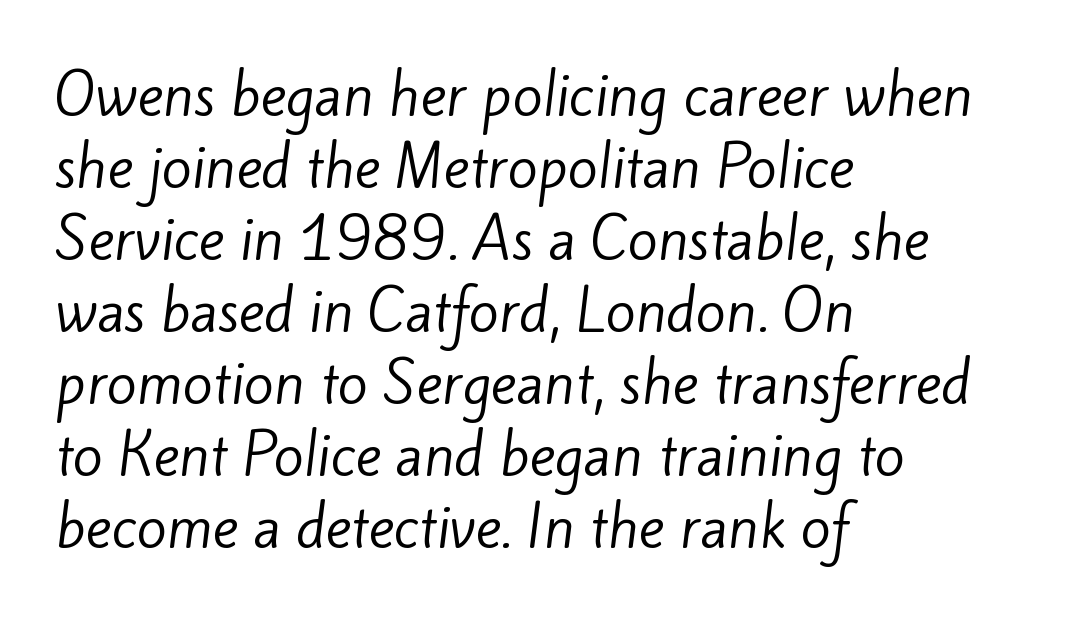
The image shows 55 px regular-weight sans-serif type; set left-aligned, normal line spacing (1.31x), normal letter spacing, not underlined; low stroke contrast and a small x-height.
